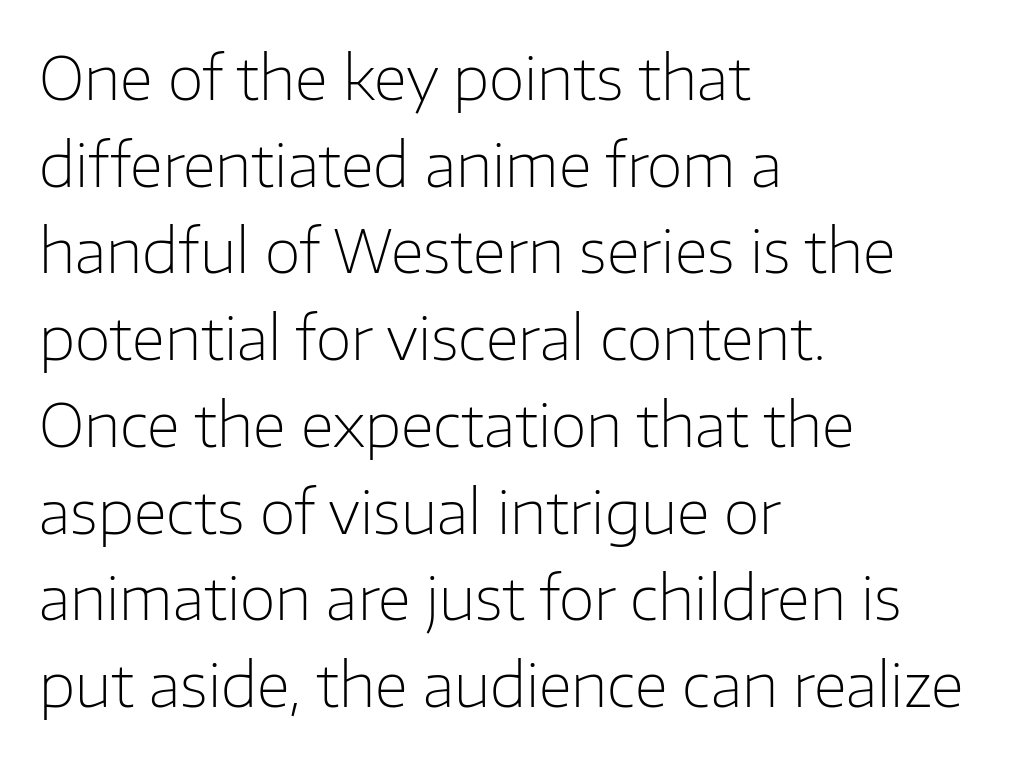
Short and long lines alike share a common starting point at left. Letterform terminals end flat and unadorned throughout the passage. Varying glyph widths throughout — classic text-font behaviour. This sample uses plain, unmodified letter spacing. Posture: straight, roman, zero tilt. Whoever set this chose a conventional vertical rhythm.
